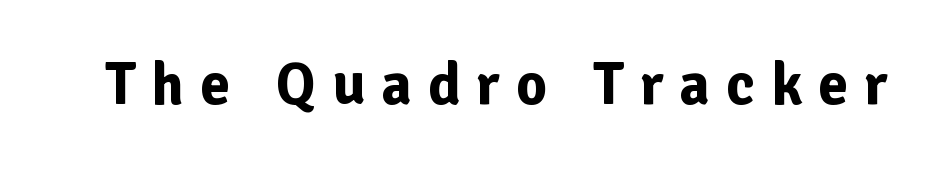
{"serif": "no", "italic": "no", "bold": "yes", "weight": "bold", "width": "normal", "stroke_contrast": "low", "x_height": "medium", "monospaced": "no", "underline": "no", "letter_spacing": "wide", "letter_spacing_em": 0.27, "glyph_px": 60}
